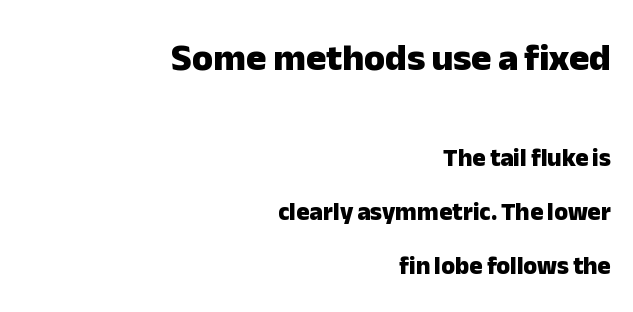
The image shows 38 px heavy sans-serif type, upright; set right-aligned, loose line spacing (2.15x), normal letter spacing, not underlined; the first (top) block is 1.52x larger; low stroke contrast and a medium x-height.
